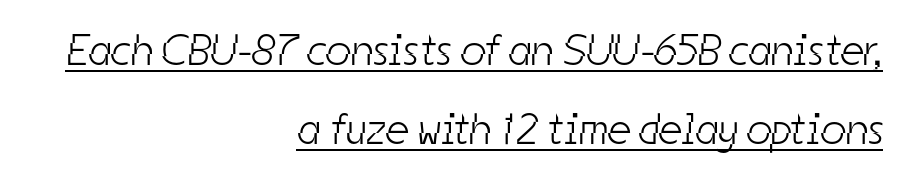
Letter spacing: default. These lines are rendered in a variable-pitch font. The passage shown is not bold in any degree. Has an underline been added? It has. I'd call this a sans setting — the letters go barefoot.
